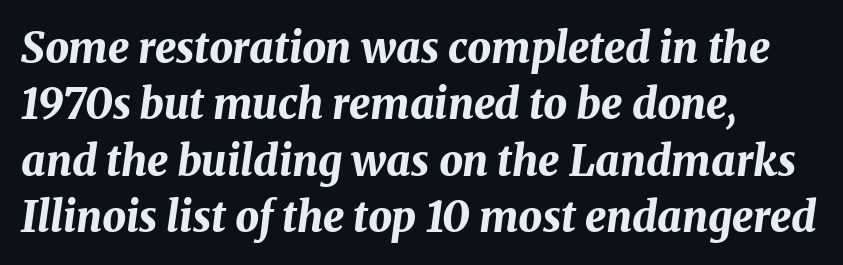
Nobody touched the tracking dial on this one. Compared with typical paragraphs, the rows here are spaced about the same. Slant detected: the letters are inclined. Spacing verdict: proportional, widths tailored to each character. The text block is weighted toward the left margin, trailing off unevenly rightward.
